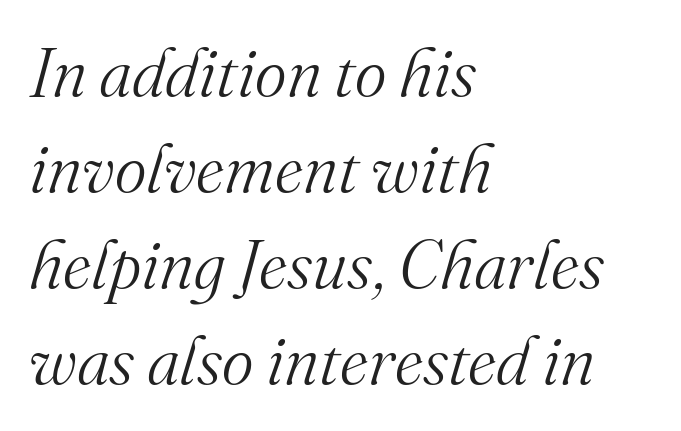
The image shows 68 px light serif type, italic (leaning right); set left-aligned, normal line spacing (1.41x), normal letter spacing, not underlined; medium stroke contrast and a small x-height.
